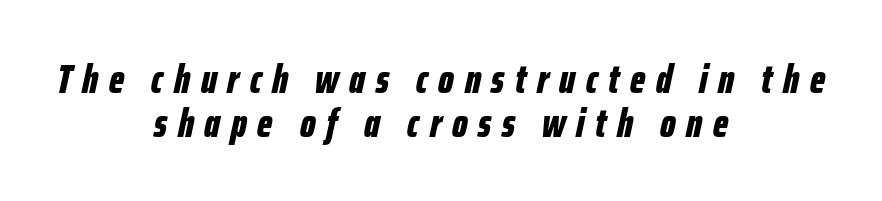
Q: Is the text bold? A: Yes.
Q: Is the text italic (slanted)? A: Yes, it leans right by about 12 degrees.
Q: Is the text underlined? A: No.
Q: How is the paragraph aligned? A: Centered.
Q: Is the spacing between letters normal or unusually wide? A: Unusually wide.
Q: Is the spacing between lines tight, normal or loose? A: Tight.
Q: Width (condensed, normal, or wide)? A: Condensed.
Q: Stroke contrast? A: Low.
Q: x-height? A: Medium.
Q: Monospaced? A: No.
